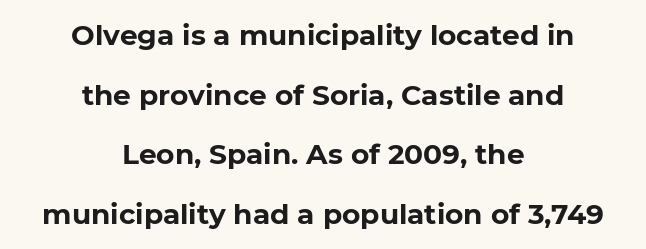
{"serif": "no", "bold": "yes", "weight": "bold", "width": "normal", "stroke_contrast": "low", "x_height": "medium", "monospaced": "no", "underline": "no", "align": "center", "line_spacing": "loose", "line_spacing_ratio": 2.13, "letter_spacing": "normal", "letter_spacing_em": 0.0, "glyph_px": 28}
